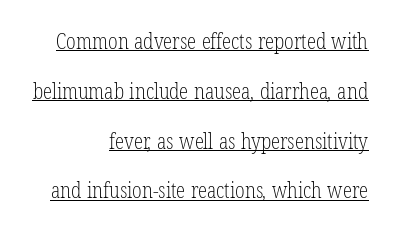
Q: Is the text bold? A: No.
Q: Is the text underlined? A: Yes.
Q: How is the paragraph aligned? A: Right-aligned.
Q: Is the spacing between letters normal or unusually wide? A: Normal.
Q: Is the spacing between lines tight, normal or loose? A: Loose.
